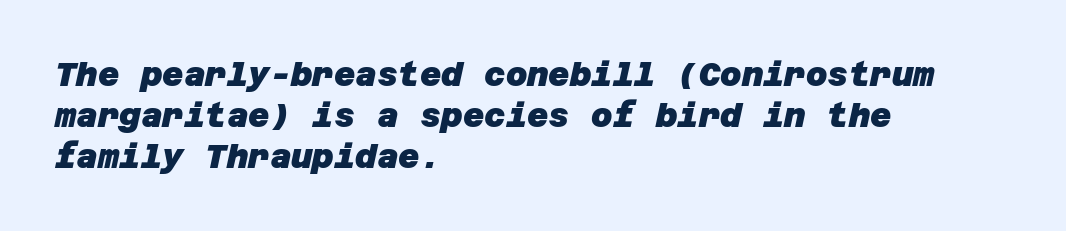
The image shows 33 px heavy sans-serif type; set left-aligned, line spacing 1.24x, normal letter spacing, not underlined; low stroke contrast and a large x-height.
